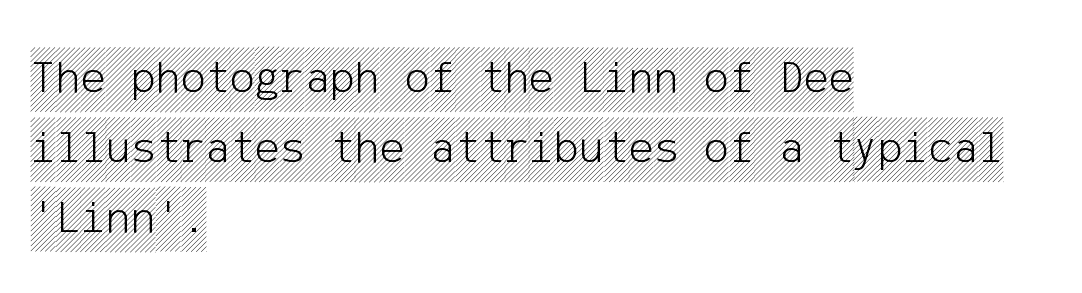
The image shows 47 px condensed type, upright; set left-aligned, normal line spacing (1.49x), normal letter spacing, not underlined; a large x-height.
